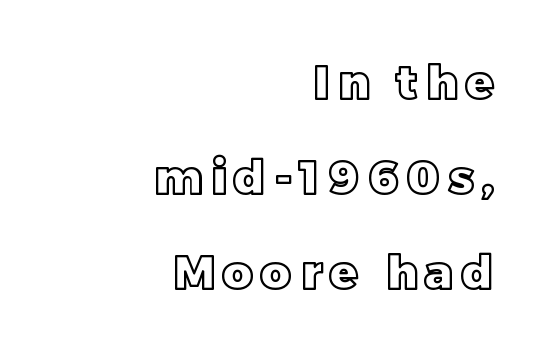
A typesetter would call this proportional, since set widths differ per character. Typeset ragged left — the right edge is the straight one. Plain, unruled lines of type. You can tell it's not italic because the verticals are truly vertical. Loosely led — the rows are spread out.
